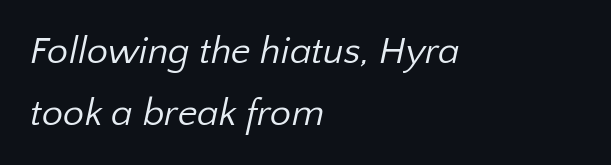
Q: Is the text bold? A: No.
Q: Is the typeface a serif or a sans-serif typeface? A: Sans-serif.
Q: Is the text underlined? A: No.
Q: How is the paragraph aligned? A: Left-aligned.
Q: Is the spacing between letters normal or unusually wide? A: Normal.
Q: Is the spacing between lines tight, normal or loose? A: Normal.
Q: Width (condensed, normal, or wide)? A: Normal.
Q: Stroke contrast? A: Low.
Q: x-height? A: Medium.
Q: Monospaced? A: No.
